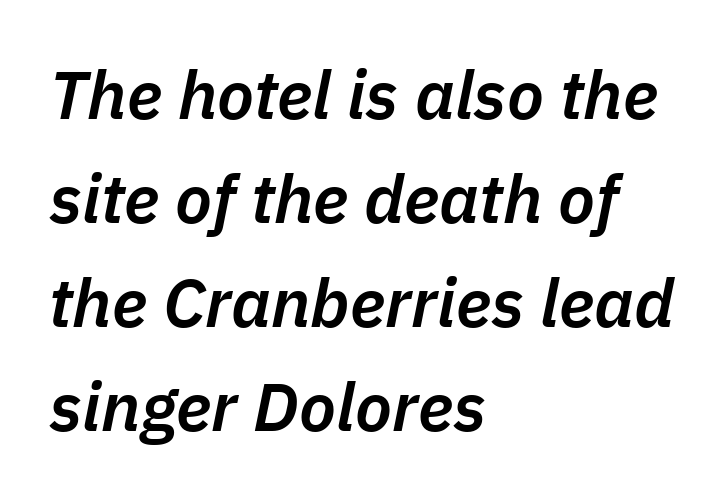
{"italic": "yes", "lean": "right", "slant_degrees": 11, "bold": "semi", "weight": "semibold", "width": "normal", "stroke_contrast": "low", "x_height": "medium", "monospaced": "no", "underline": "no", "align": "left", "line_spacing": "normal", "line_spacing_ratio": 1.53, "letter_spacing": "normal", "letter_spacing_em": 0.0, "glyph_px": 68}
